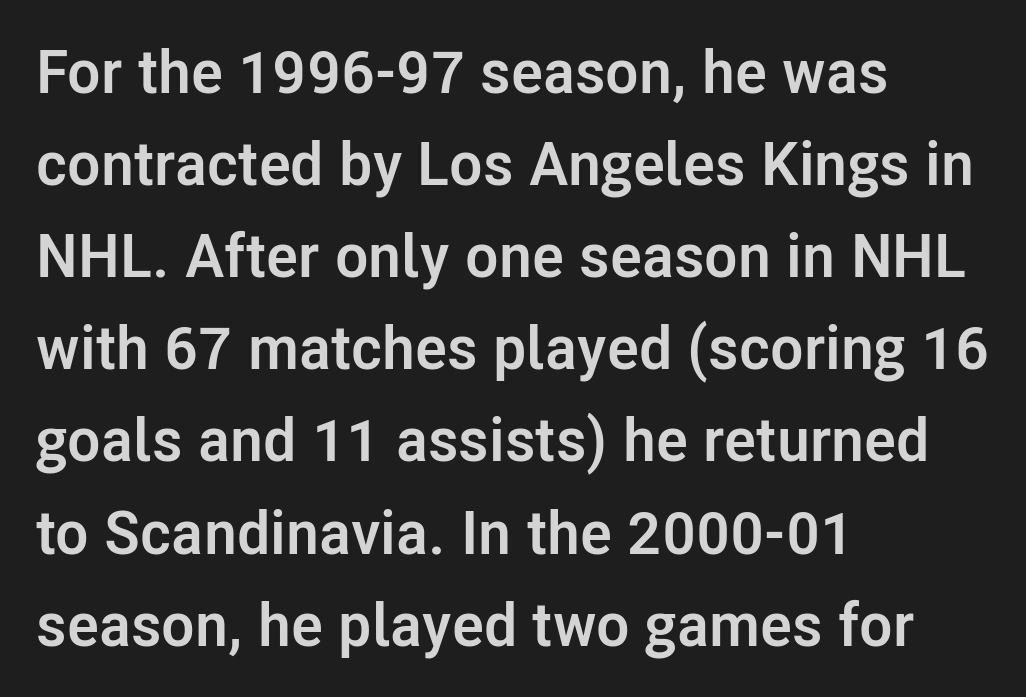
{"serif": "no", "italic": "no", "bold": "yes", "weight": "semibold", "width": "normal", "stroke_contrast": "low", "x_height": "medium", "monospaced": "no", "underline": "no", "align": "left", "line_spacing": "normal", "line_spacing_ratio": 1.51, "letter_spacing": "normal", "letter_spacing_em": 0.0, "glyph_px": 61}
